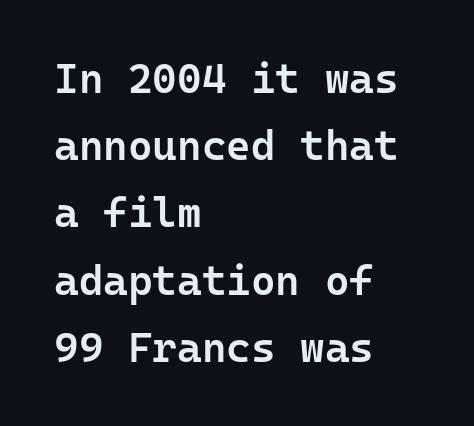
The image shows 42 px semibold sans-serif type, upright, monospaced; set left-aligned, normal line spacing (1.6x), normal letter spacing, not underlined; low stroke contrast and a medium x-height.
